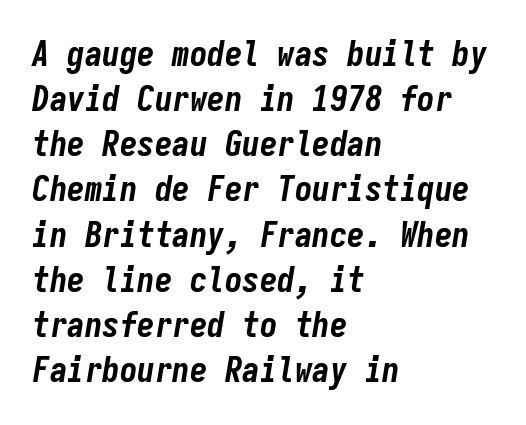
The image shows 35 px bold, condensed type, italic (leaning right), monospaced; set left-aligned, normal line spacing (1.29x), normal letter spacing, not underlined; low stroke contrast and a medium x-height.
